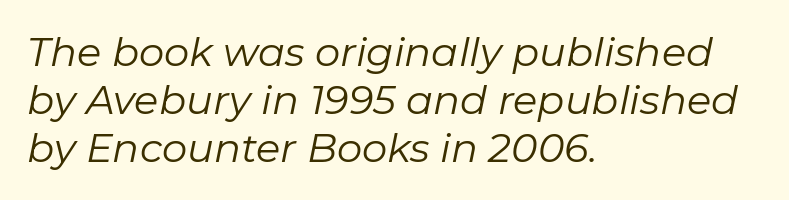
{"italic": "yes", "lean": "right", "slant_degrees": 11, "bold": "no", "weight": "regular", "width": "normal", "stroke_contrast": "low", "x_height": "medium", "monospaced": "no", "underline": "no", "align": "left", "line_spacing_ratio": 1.2, "letter_spacing": "normal", "letter_spacing_em": 0.0, "glyph_px": 40}
